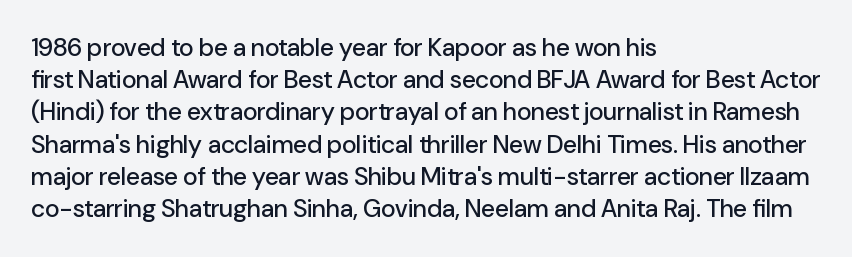
The image shows 25 px text type, upright; set left-aligned, normal line spacing (1.29x), normal letter spacing, not underlined.
